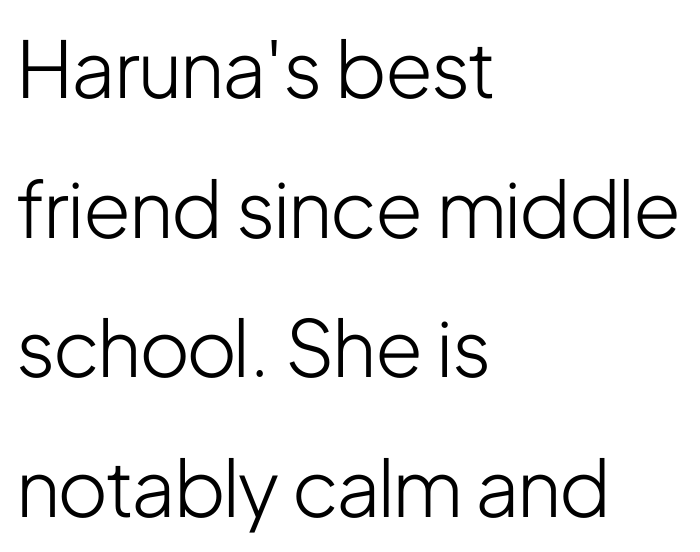
{"serif": "no", "italic": "no", "bold": "no", "weight": "light", "width": "condensed", "stroke_contrast": "low", "x_height": "medium", "monospaced": "no", "underline": "no", "align": "left", "line_spacing_ratio": 1.79, "letter_spacing": "normal", "letter_spacing_em": 0.0, "glyph_px": 78}
